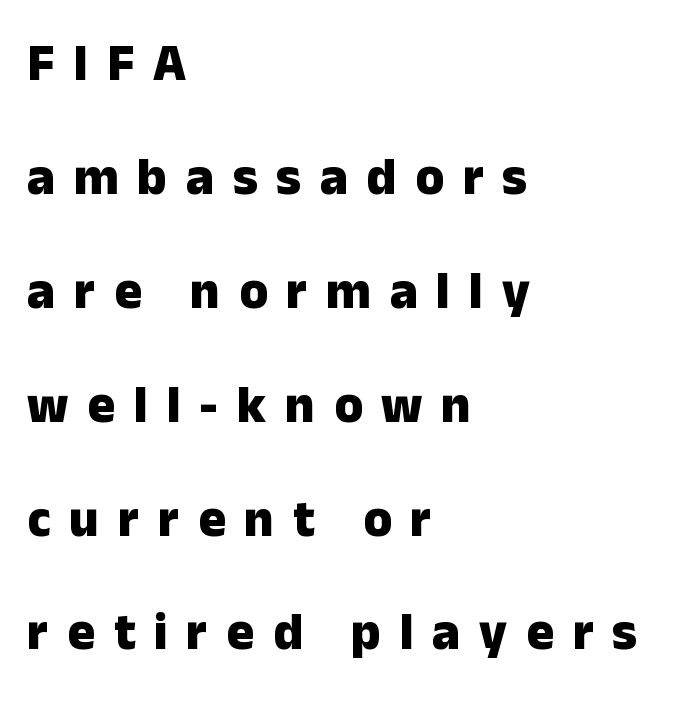
The sample has been set heavy, in full bold. Serifs: no, the terminals of the letterforms are clean. Looks like regular typesetting: each glyph gets only the width it needs. Summary of vertical rhythm: relaxed, with wide interline spacing. Posture: straight, roman, zero tilt.
